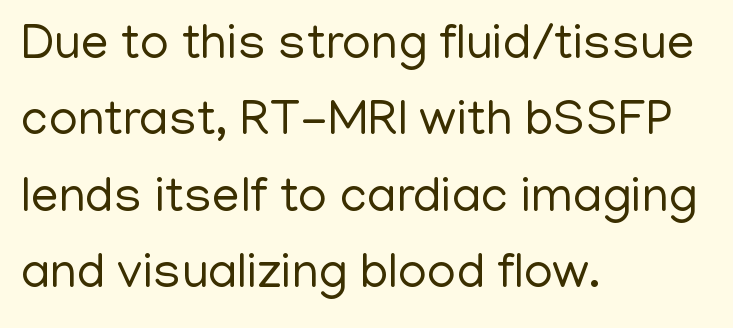
Check the space under the baseline: it is left empty. Here the designer chose a conventional face with non-uniform glyph widths. Observe the ordinary spacing: letters are neighbours, not strangers. The lettering holds an erect, upright posture throughout. Type style note: lacks serifs. Each new line begins a customary step beneath the previous one.
